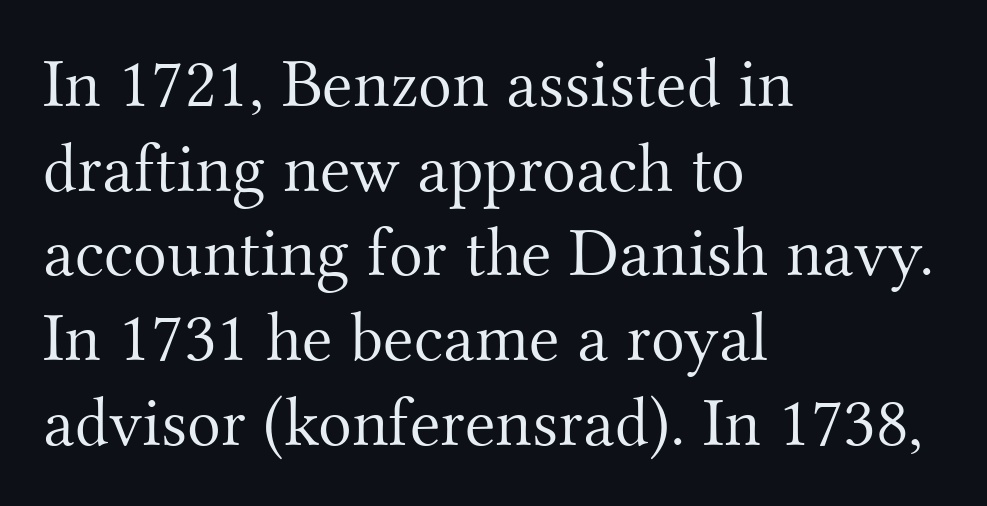
Q: Is the text bold? A: No.
Q: Is the text italic (slanted)? A: No, it is upright.
Q: Is the typeface a serif or a sans-serif typeface? A: Serif.
Q: Is the text underlined? A: No.
Q: How is the paragraph aligned? A: Left-aligned.
Q: Is the spacing between letters normal or unusually wide? A: Normal.
Q: Width (condensed, normal, or wide)? A: Normal.
Q: Stroke contrast? A: Medium.
Q: x-height? A: Small.
Q: Monospaced? A: No.
